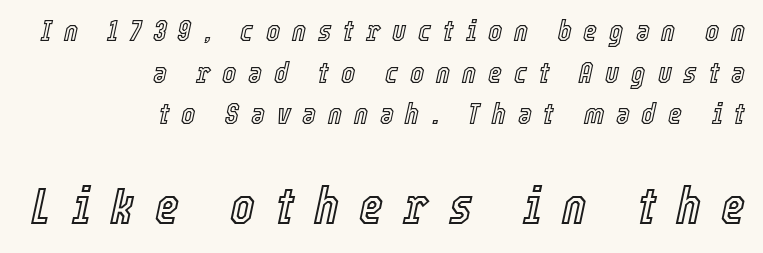
An italicized treatment has been applied to the whole sample. A student would call this right alignment; a typographer would say flush right, rag left. The second block has been scaled up relative to the first. Proportional: the letters do not fall into vertical columns. Loose tracking; the words dissolve into strings of separated letters. Beneath every word, the page is bare.
